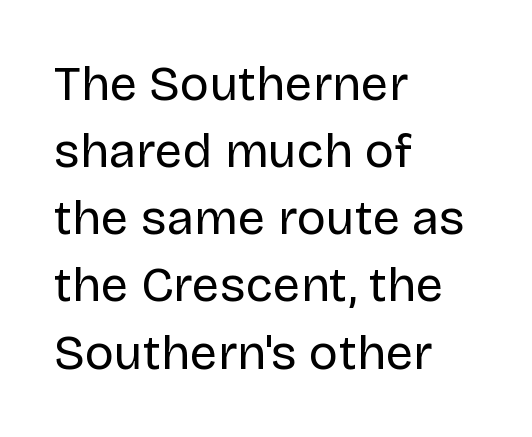
{"serif": "no", "italic": "no", "bold": "no", "weight": "regular", "width": "normal", "stroke_contrast": "low", "x_height": "large", "monospaced": "no", "underline": "no", "align": "left", "line_spacing": "normal", "line_spacing_ratio": 1.37, "letter_spacing": "normal", "letter_spacing_em": 0.0, "glyph_px": 49}
